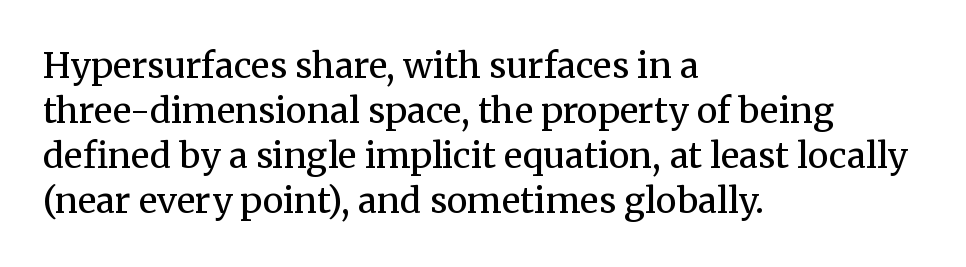
Q: Is the text bold? A: No.
Q: Is the text italic (slanted)? A: No, it is upright.
Q: Is the typeface a serif or a sans-serif typeface? A: Serif.
Q: Is the text underlined? A: No.
Q: How is the paragraph aligned? A: Left-aligned.
Q: Is the spacing between letters normal or unusually wide? A: Normal.
Q: Is the spacing between lines tight, normal or loose? A: Normal.
Q: Width (condensed, normal, or wide)? A: Normal.
Q: Stroke contrast? A: Medium.
Q: x-height? A: Medium.
Q: Monospaced? A: No.
